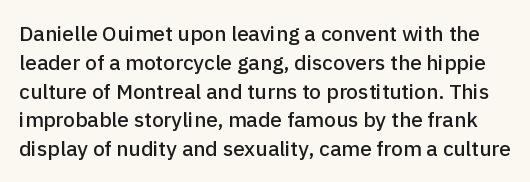
{"italic": "no", "underline": "no", "line_spacing": "normal", "line_spacing_ratio": 1.37, "letter_spacing": "normal", "letter_spacing_em": 0.0, "glyph_px": 21}
